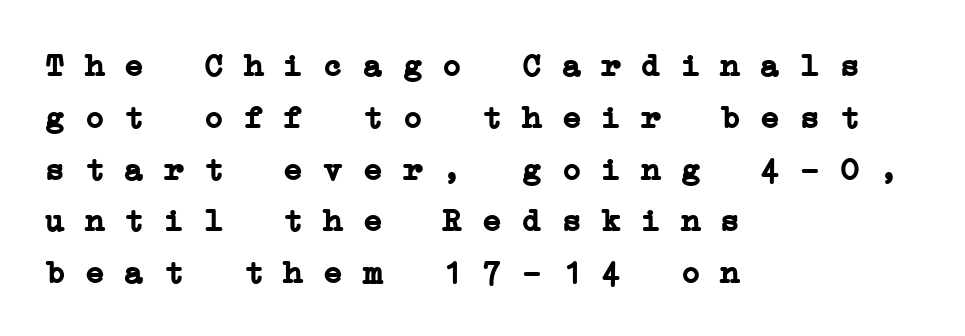
Monospaced: the letters line up in strict vertical columns. Serif or sans? Serif — the stroke terminals have little feet. Does the copy run flush right? No — it runs flush left. How would I describe the line gaps? Plain and ordinary. Compared with typical body copy, the letter spacing here is the same. Lines of text with bare space underneath.
